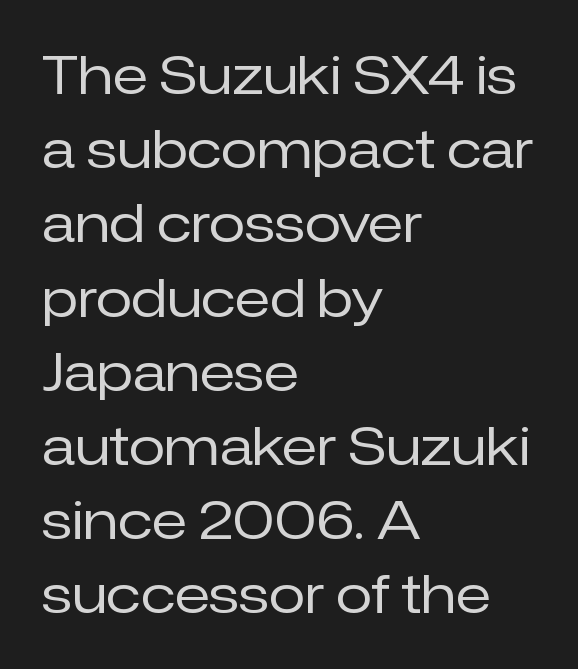
Q: Is the text bold? A: No.
Q: Is the text italic (slanted)? A: No, it is upright.
Q: Is the typeface a serif or a sans-serif typeface? A: Sans-serif.
Q: Is the text underlined? A: No.
Q: How is the paragraph aligned? A: Left-aligned.
Q: Is the spacing between letters normal or unusually wide? A: Normal.
Q: Is the spacing between lines tight, normal or loose? A: Normal.
Q: Width (condensed, normal, or wide)? A: Normal.
Q: Stroke contrast? A: Low.
Q: x-height? A: Medium.
Q: Monospaced? A: No.
